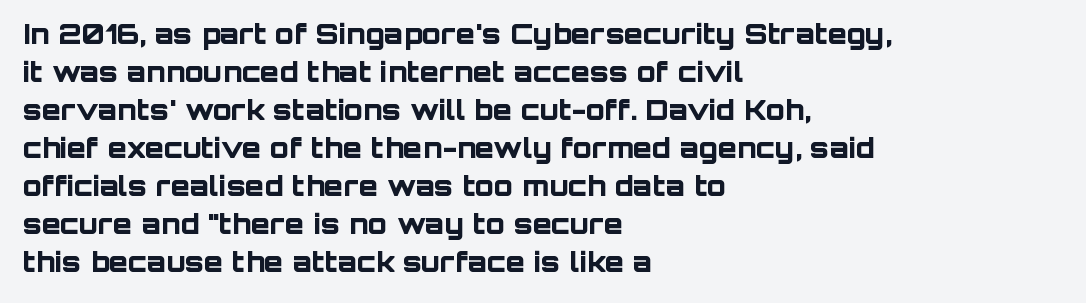
The space between consecutive lines is moderate. A classic flush-left, rag-right setting is used for this passage. As a designer I'd log this as weight 700, bold. The designer went with a sans here, leaving each stem footless. Spacing between characters is what you'd get straight out of the box. The rendering uses natural spacing where letterforms have individual widths.
